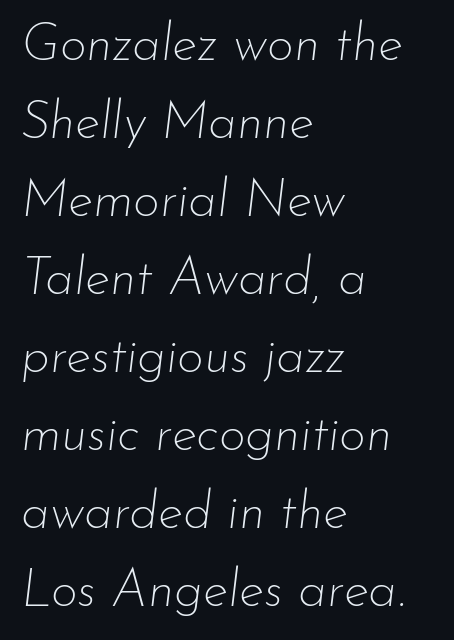
{"italic": "yes", "lean": "right", "slant_degrees": 7, "bold": "no", "weight": "thin", "width": "normal", "stroke_contrast": "low", "x_height": "small", "monospaced": "no", "underline": "no", "align": "left", "line_spacing": "normal", "line_spacing_ratio": 1.5, "letter_spacing": "normal", "letter_spacing_em": 0.0, "glyph_px": 52}
